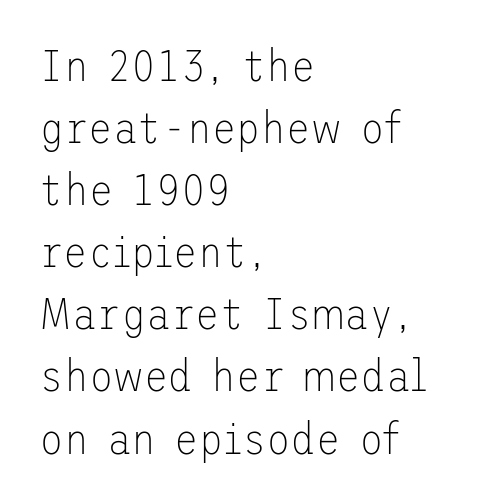
{"serif": "no", "italic": "no", "bold": "no", "weight": "thin", "width": "normal", "stroke_contrast": "low", "x_height": "medium", "underline": "no", "align": "left", "line_spacing": "normal", "line_spacing_ratio": 1.38, "letter_spacing": "normal", "letter_spacing_em": 0.0, "glyph_px": 45}
